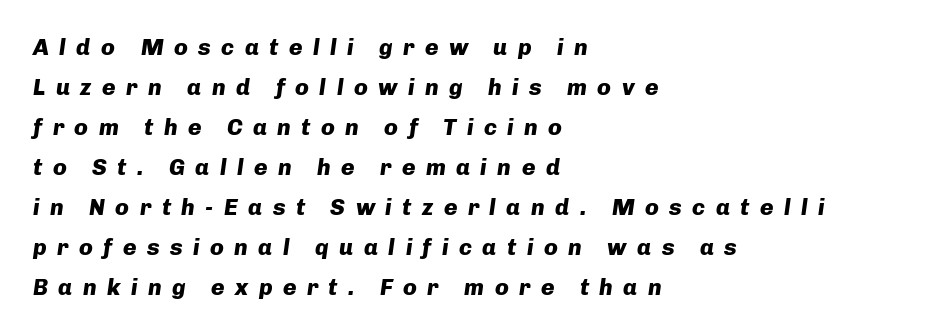
{"italic": "yes", "lean": "right", "slant_degrees": 8, "bold": "yes", "underline": "no", "align": "left", "line_spacing_ratio": 1.74, "letter_spacing": "wide", "letter_spacing_em": 0.45, "glyph_px": 23}
